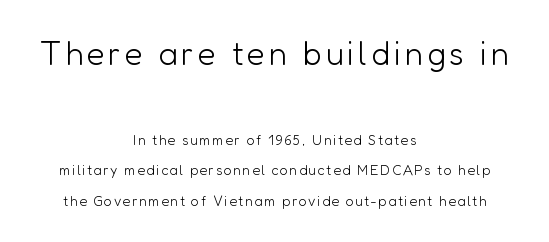
{"serif": "no", "italic": "no", "bold": "no", "weight": "light", "width": "normal", "stroke_contrast": "low", "x_height": "medium", "monospaced": "no", "underline": "no", "align": "center", "line_spacing": "loose", "line_spacing_ratio": 2.19, "larger_block": "first", "size_ratio": 2.36, "glyph_px": 33}
